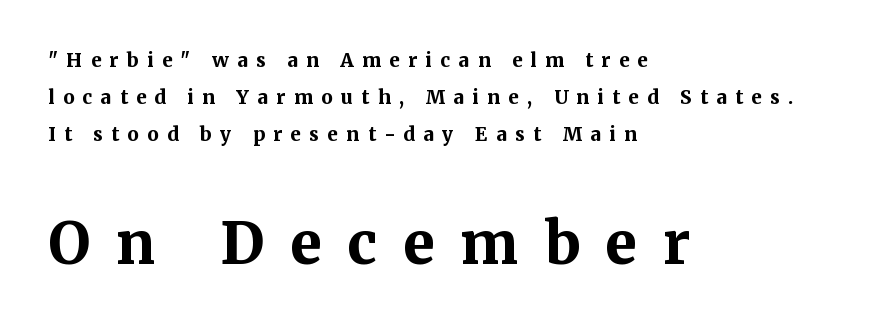
Q: Is the text bold? A: Yes.
Q: Is the text italic (slanted)? A: No, it is upright.
Q: Is the typeface a serif or a sans-serif typeface? A: Serif.
Q: Is the text underlined? A: No.
Q: How is the paragraph aligned? A: Left-aligned.
Q: Is the spacing between letters normal or unusually wide? A: Unusually wide.
Q: Is the spacing between lines tight, normal or loose? A: Loose.
Q: Which block of text is set in a larger size, the first (top) or the second (bottom)? A: The second (bottom) one.
Q: Width (condensed, normal, or wide)? A: Normal.
Q: Stroke contrast? A: Medium.
Q: x-height? A: Medium.
Q: Monospaced? A: No.
